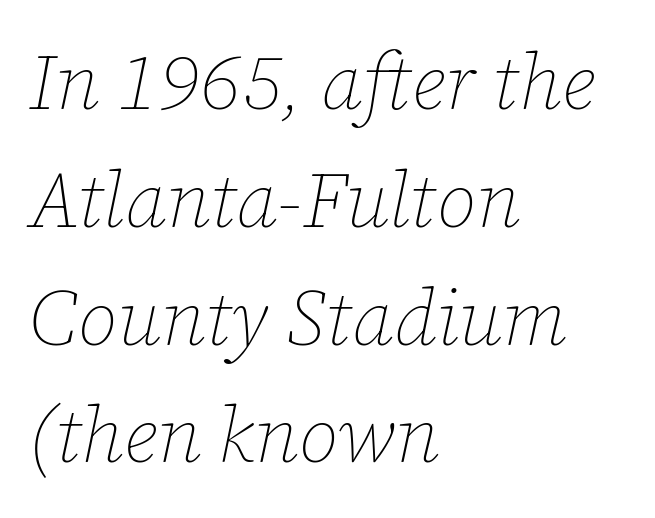
The image shows 78 px thin type, italic (leaning right); set left-aligned, normal line spacing (1.51x), normal letter spacing, not underlined; low stroke contrast and a medium x-height.
